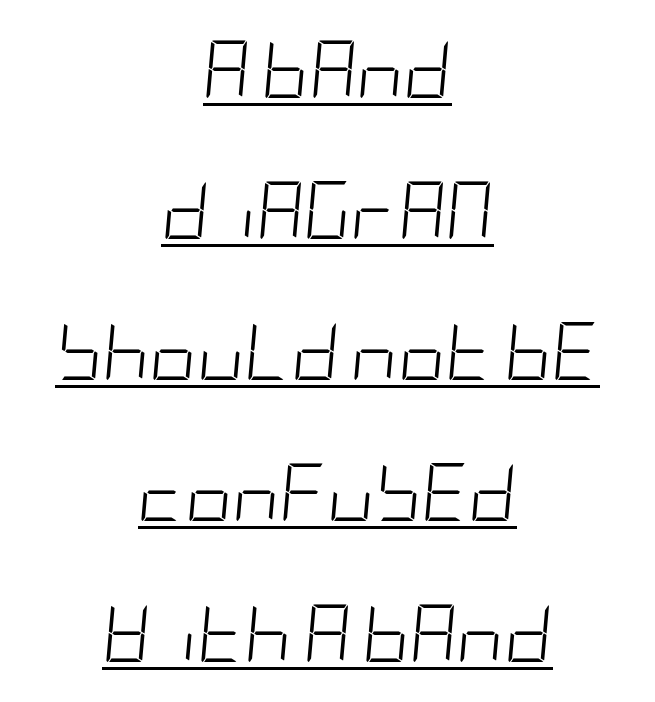
Q: Is the text bold? A: No.
Q: Is the text italic (slanted)? A: Yes, it leans right by about 5 degrees.
Q: Is the text underlined? A: Yes.
Q: How is the paragraph aligned? A: Centered.
Q: Is the spacing between letters normal or unusually wide? A: Normal.
Q: Is the spacing between lines tight, normal or loose? A: Loose.
Q: Width (condensed, normal, or wide)? A: Condensed.
Q: Stroke contrast? A: Low.
Q: x-height? A: Large.
